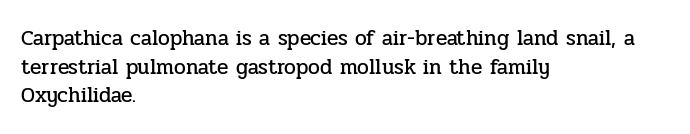
Q: Is the text italic (slanted)? A: No, it is upright.
Q: Is the text underlined? A: No.
Q: How is the paragraph aligned? A: Left-aligned.
Q: Is the spacing between letters normal or unusually wide? A: Normal.
Q: Is the spacing between lines tight, normal or loose? A: Normal.
